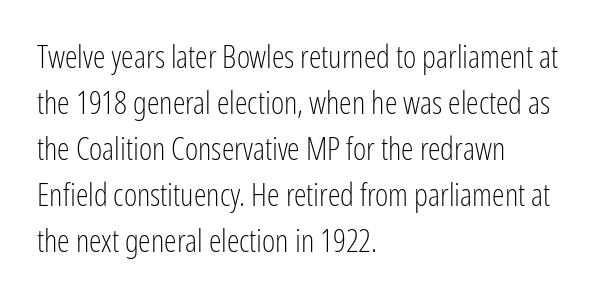
The image shows 32 px light, condensed sans-serif type, upright; set left-aligned, normal line spacing (1.44x), normal letter spacing, not underlined; low stroke contrast and a medium x-height.
